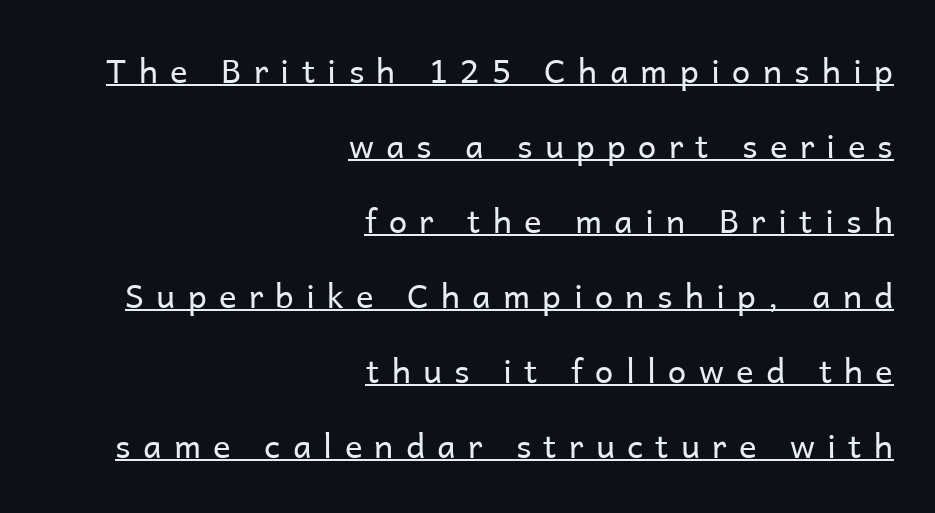
If you drew a line through each stem, it would be perfectly vertical. The passage shown is not bold in any degree. What decoration does the sample have? An underline. You could not count columns in this text — the font is proportionally spaced. Look at the tracking — it's clearly loosened, letters drifting apart. Whoever set this chose breathing room over compactness in the vertical rhythm.
